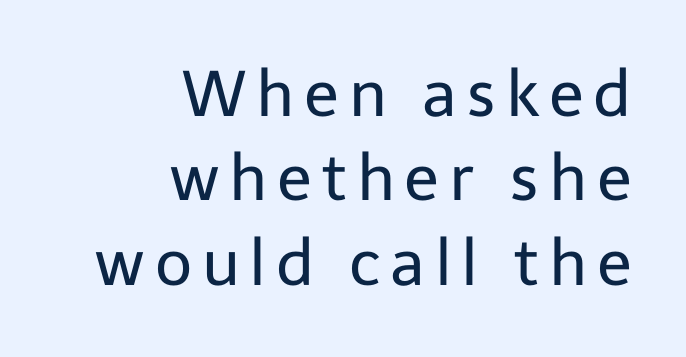
The image shows 64 px regular-weight sans-serif type, upright; set right-aligned, normal line spacing (1.32x), not underlined; low stroke contrast and a medium x-height.
